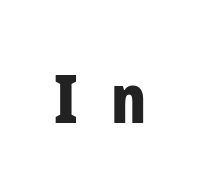
Q: Is the text bold? A: Yes.
Q: Is the text italic (slanted)? A: No, it is upright.
Q: Is the typeface a serif or a sans-serif typeface? A: Sans-serif.
Q: Is the text underlined? A: No.
Q: Is the spacing between letters normal or unusually wide? A: Unusually wide.
Q: Width (condensed, normal, or wide)? A: Condensed.
Q: Stroke contrast? A: Low.
Q: x-height? A: Medium.
Q: Monospaced? A: No.
